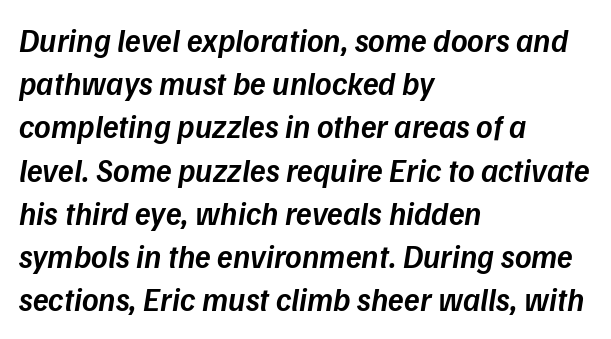
{"italic": "yes", "lean": "right", "slant_degrees": 9, "bold": "semi", "weight": "semibold", "width": "normal", "stroke_contrast": "low", "x_height": "medium", "monospaced": "no", "underline": "no", "align": "left", "line_spacing": "normal", "line_spacing_ratio": 1.35, "letter_spacing": "normal", "letter_spacing_em": 0.0, "glyph_px": 32}
